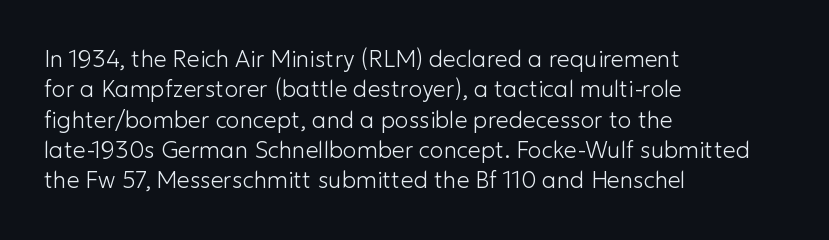
{"italic": "no", "bold": "no", "underline": "no", "align": "left", "line_spacing": "normal", "line_spacing_ratio": 1.32, "letter_spacing": "normal", "letter_spacing_em": 0.0, "glyph_px": 23}
